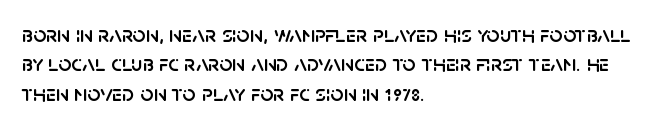
{"italic": "no", "underline": "no", "align": "left", "line_spacing": "normal", "line_spacing_ratio": 1.28, "letter_spacing": "normal", "letter_spacing_em": 0.0, "glyph_px": 23}
